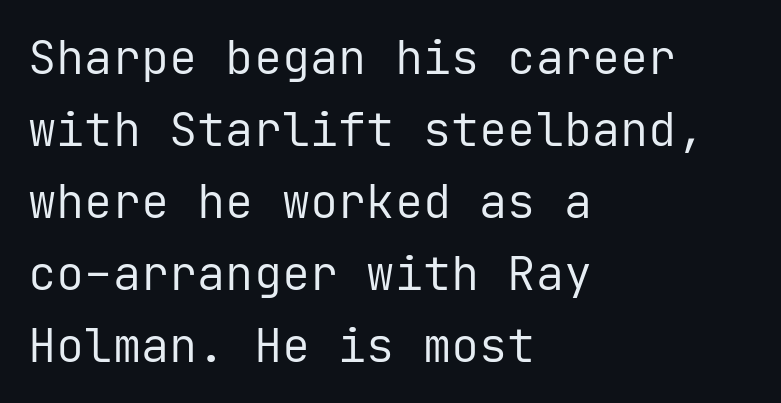
Q: Is the text bold? A: No.
Q: Is the text italic (slanted)? A: No, it is upright.
Q: Is the typeface a serif or a sans-serif typeface? A: Sans-serif.
Q: Is the text underlined? A: No.
Q: How is the paragraph aligned? A: Left-aligned.
Q: Is the spacing between letters normal or unusually wide? A: Normal.
Q: Is the spacing between lines tight, normal or loose? A: Normal.
Q: Width (condensed, normal, or wide)? A: Normal.
Q: Stroke contrast? A: Low.
Q: x-height? A: Medium.
Q: Monospaced? A: Yes.
